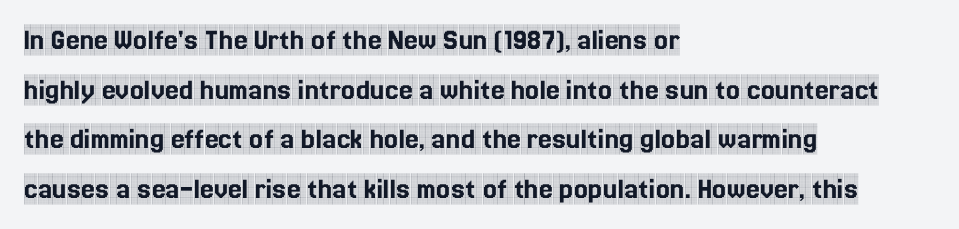
The image shows 31 px condensed serif type, upright; set left-aligned, normal line spacing (1.6x), normal letter spacing, not underlined; a large x-height.
